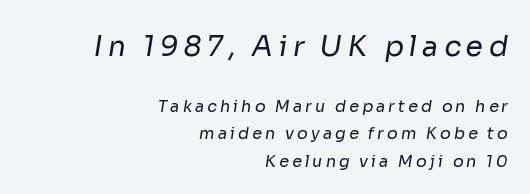
{"serif": "no", "bold": "no", "weight": "regular", "width": "normal", "stroke_contrast": "low", "x_height": "medium", "monospaced": "no", "underline": "no", "align": "right", "line_spacing_ratio": 1.72, "larger_block": "first", "size_ratio": 1.75, "glyph_px": 28}
